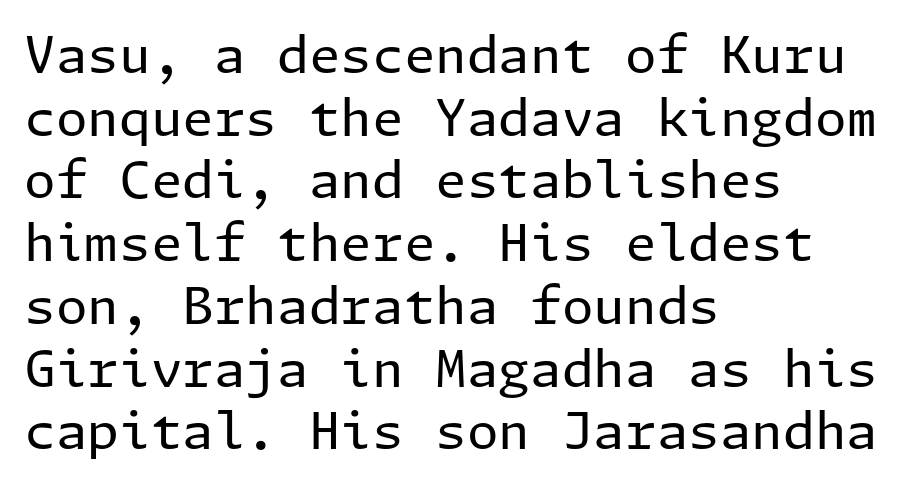
Q: Is the text bold? A: No.
Q: Is the text italic (slanted)? A: No, it is upright.
Q: Is the typeface a serif or a sans-serif typeface? A: Sans-serif.
Q: Is the text underlined? A: No.
Q: How is the paragraph aligned? A: Left-aligned.
Q: Is the spacing between letters normal or unusually wide? A: Normal.
Q: Width (condensed, normal, or wide)? A: Normal.
Q: Stroke contrast? A: Low.
Q: x-height? A: Medium.
